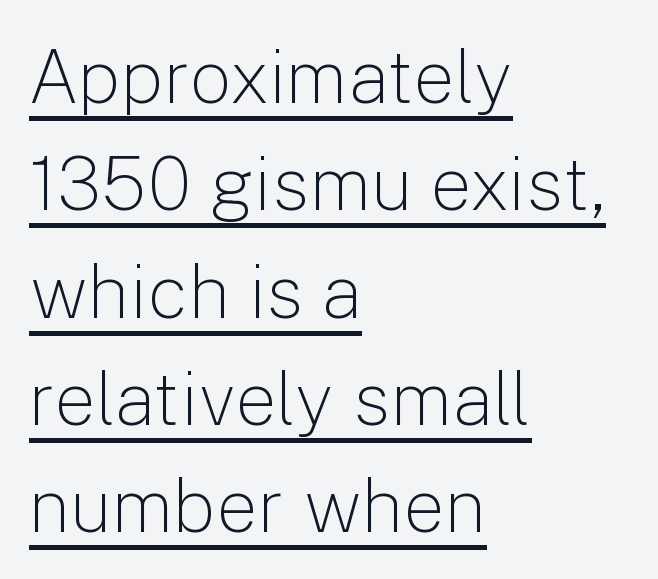
{"serif": "no", "italic": "no", "bold": "no", "weight": "light", "width": "normal", "stroke_contrast": "low", "x_height": "medium", "monospaced": "no", "underline": "yes", "align": "left", "line_spacing": "normal", "line_spacing_ratio": 1.45, "letter_spacing": "normal", "letter_spacing_em": 0.0, "glyph_px": 74}
